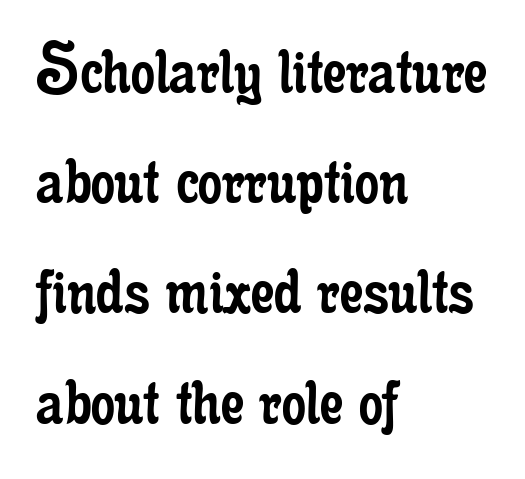
{"serif": "yes", "italic": "no", "bold": "no", "weight": "regular", "width": "condensed", "stroke_contrast": "low", "x_height": "small", "monospaced": "no", "underline": "no", "align": "left", "line_spacing": "normal", "line_spacing_ratio": 1.45, "letter_spacing": "normal", "letter_spacing_em": 0.0, "glyph_px": 76}
